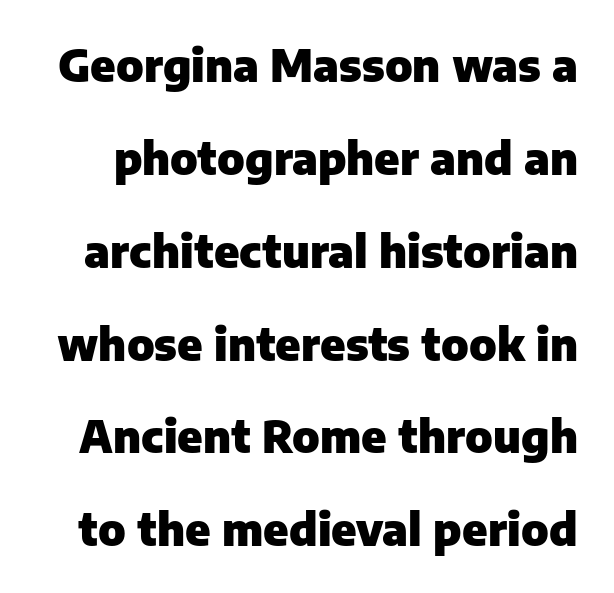
{"serif": "no", "italic": "no", "bold": "yes", "weight": "heavy", "width": "normal", "stroke_contrast": "low", "x_height": "medium", "monospaced": "no", "underline": "no", "line_spacing": "loose", "line_spacing_ratio": 2.11, "letter_spacing": "normal", "letter_spacing_em": 0.0, "glyph_px": 44}
